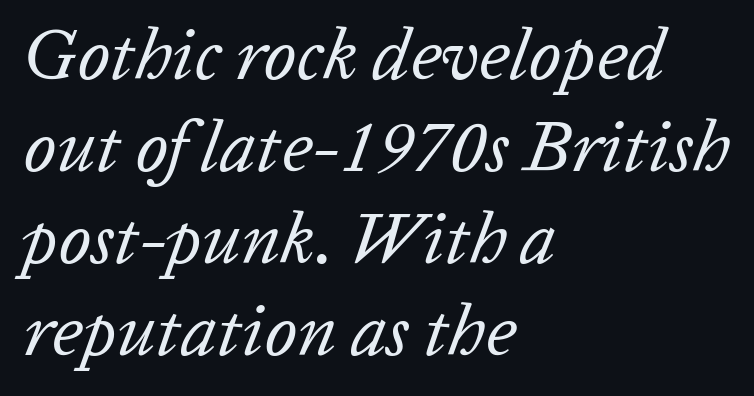
The image shows 73 px regular-weight type, italic (leaning right); set left-aligned, normal line spacing (1.26x), normal letter spacing, not underlined; low stroke contrast and a medium x-height.
